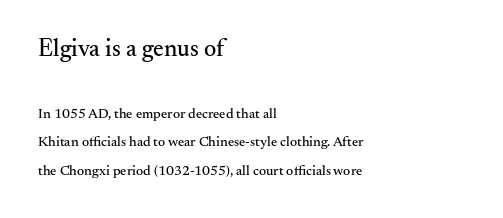
Q: Is the text italic (slanted)? A: No, it is upright.
Q: Is the text underlined? A: No.
Q: How is the paragraph aligned? A: Left-aligned.
Q: Is the spacing between letters normal or unusually wide? A: Normal.
Q: Is the spacing between lines tight, normal or loose? A: Loose.
Q: Which block of text is set in a larger size, the first (top) or the second (bottom)? A: The first (top) one.
